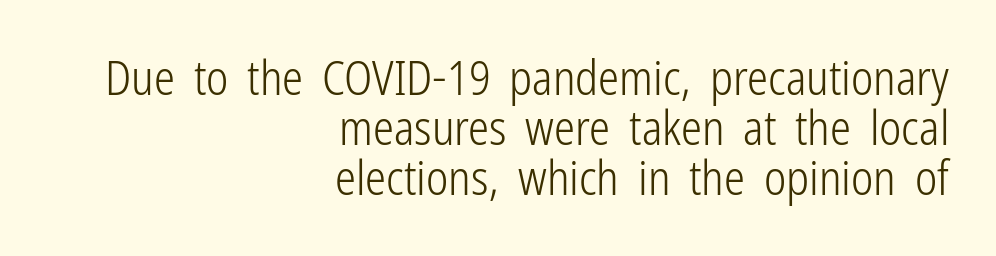
The image shows 47 px light, condensed sans-serif type, upright; set right-aligned, tight line spacing (1.06x), normal letter spacing, not underlined; low stroke contrast and a medium x-height.
